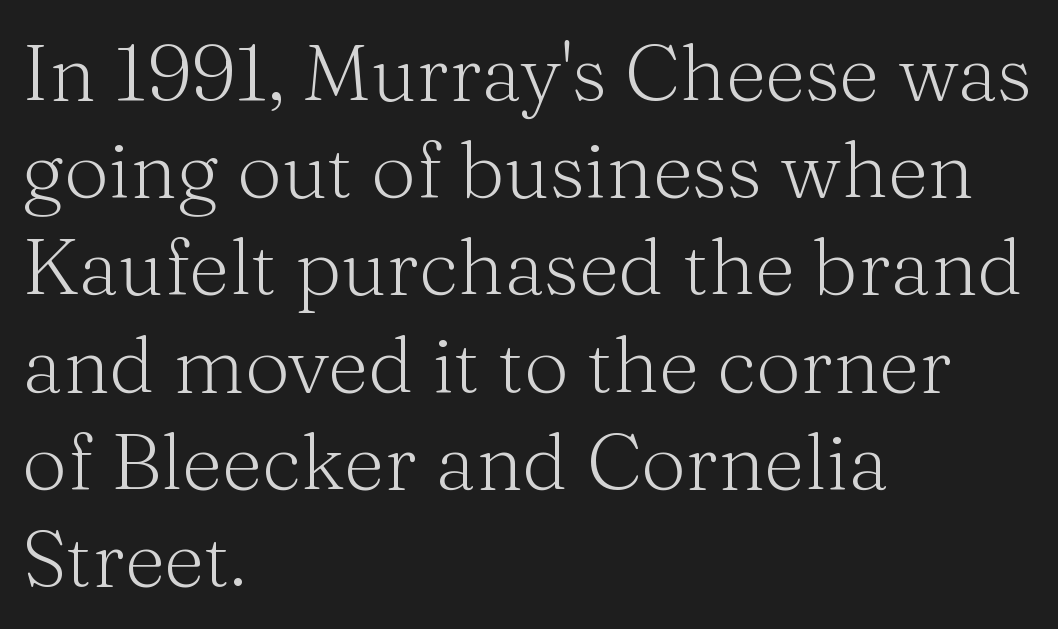
Q: Is the text bold? A: No.
Q: Is the text italic (slanted)? A: No, it is upright.
Q: Is the typeface a serif or a sans-serif typeface? A: Serif.
Q: Is the text underlined? A: No.
Q: How is the paragraph aligned? A: Left-aligned.
Q: Is the spacing between letters normal or unusually wide? A: Normal.
Q: Width (condensed, normal, or wide)? A: Normal.
Q: Stroke contrast? A: Medium.
Q: x-height? A: Medium.
Q: Monospaced? A: No.
